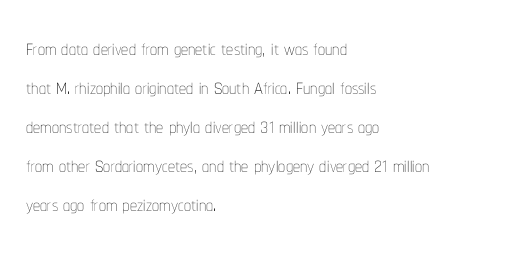
Q: Is the text bold? A: No.
Q: Is the text italic (slanted)? A: No, it is upright.
Q: Is the text underlined? A: No.
Q: How is the paragraph aligned? A: Left-aligned.
Q: Is the spacing between letters normal or unusually wide? A: Normal.
Q: Is the spacing between lines tight, normal or loose? A: Normal.
Q: Width (condensed, normal, or wide)? A: Condensed.
Q: Stroke contrast? A: Low.
Q: x-height? A: Medium.
Q: Monospaced? A: No.
